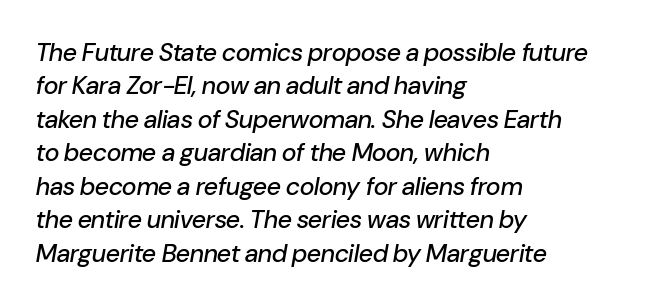
The image shows 25 px text type, italic (leaning right); set left-aligned, normal line spacing (1.34x), normal letter spacing, not underlined.
